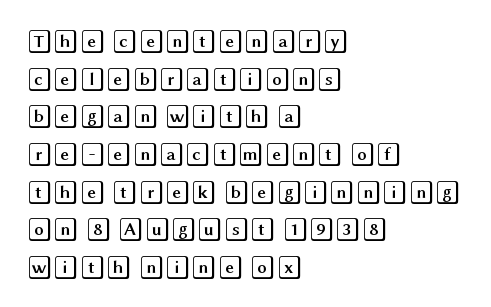
The image shows 24 px text type, upright; set left-aligned, normal line spacing (1.57x), normal letter spacing, not underlined.
